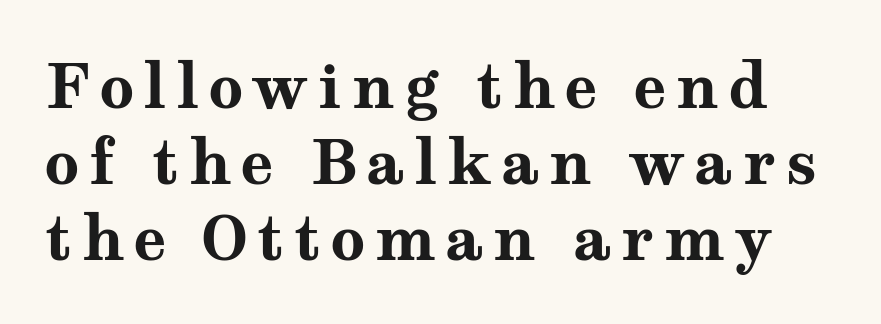
Q: Is the text bold? A: Yes.
Q: Is the text italic (slanted)? A: No, it is upright.
Q: Is the typeface a serif or a sans-serif typeface? A: Serif.
Q: Is the text underlined? A: No.
Q: Is the spacing between lines tight, normal or loose? A: Normal.
Q: Width (condensed, normal, or wide)? A: Wide.
Q: Stroke contrast? A: Medium.
Q: x-height? A: Medium.
Q: Monospaced? A: No.
